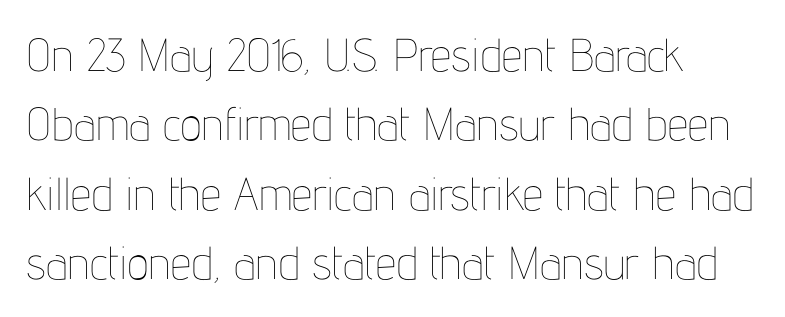
The image shows 46 px thin, condensed type, upright; set left-aligned, normal line spacing (1.51x), normal letter spacing, not underlined; low stroke contrast and a medium x-height.
